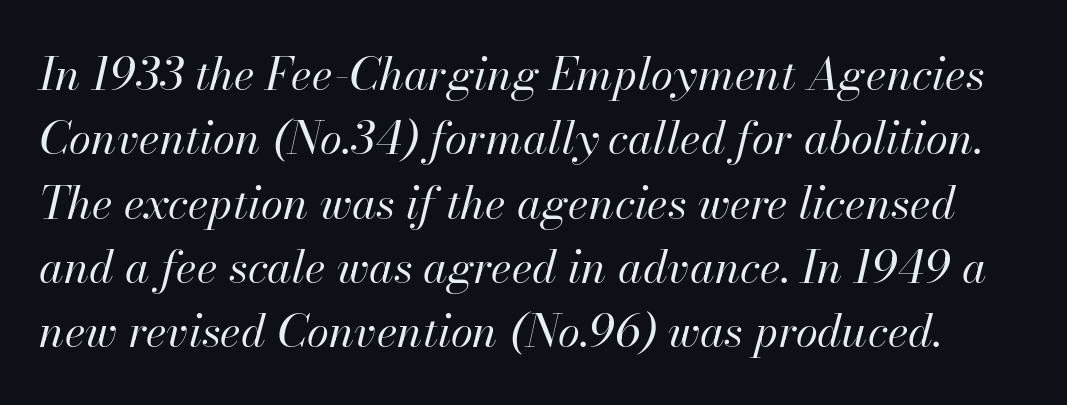
The image shows 45 px regular-weight type, italic (leaning right); set normal line spacing (1.43x), normal letter spacing, not underlined; high stroke contrast and a small x-height.
